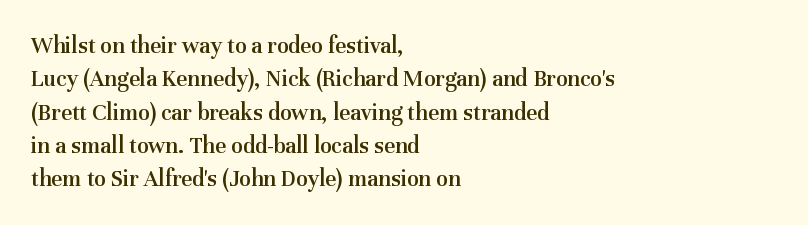
{"italic": "no", "bold": "semi", "underline": "no", "align": "left", "line_spacing": "normal", "line_spacing_ratio": 1.39, "letter_spacing": "normal", "letter_spacing_em": 0.0, "glyph_px": 24}
